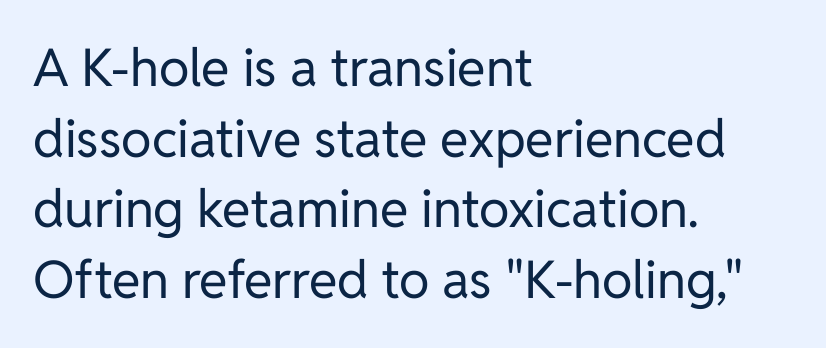
The image shows 52 px regular-weight sans-serif type, upright; set left-aligned, normal line spacing (1.36x), normal letter spacing, not underlined; low stroke contrast and a medium x-height.
